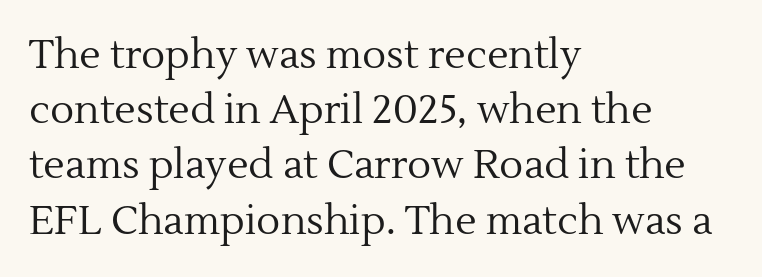
{"serif": "yes", "italic": "no", "bold": "no", "weight": "regular", "width": "normal", "x_height": "medium", "monospaced": "no", "underline": "no", "align": "left", "line_spacing": "normal", "line_spacing_ratio": 1.38, "letter_spacing": "normal", "letter_spacing_em": 0.0, "glyph_px": 40}
